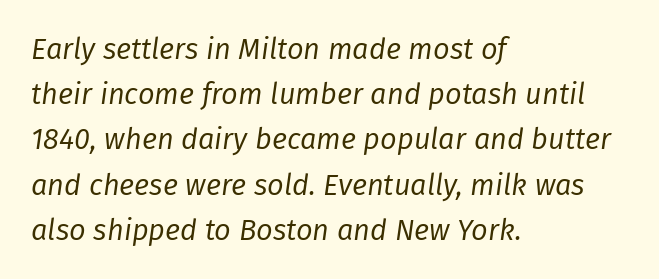
The image shows 29 px regular-weight type, italic (leaning right); set left-aligned, normal line spacing (1.56x), normal letter spacing, not underlined; low stroke contrast and a medium x-height.
